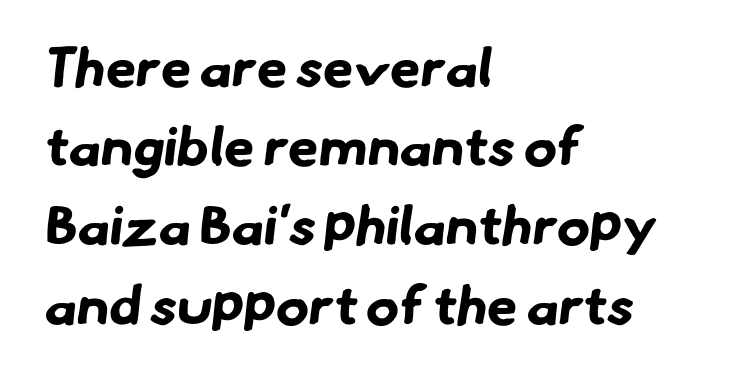
The image shows 55 px bold sans-serif type; set left-aligned, normal line spacing (1.44x), normal letter spacing, not underlined; low stroke contrast and a small x-height.
